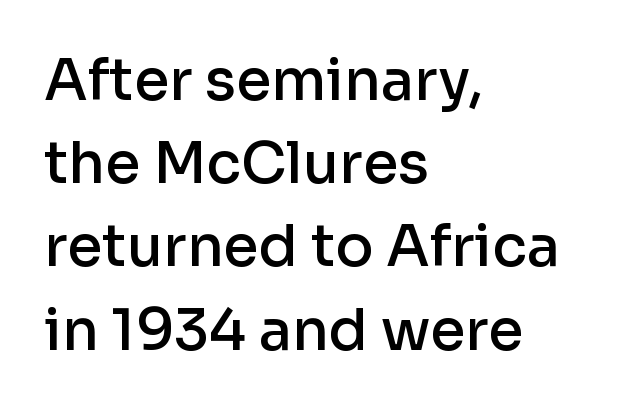
Q: Is the text bold? A: Semi-bold.
Q: Is the text italic (slanted)? A: No, it is upright.
Q: Is the typeface a serif or a sans-serif typeface? A: Sans-serif.
Q: Is the text underlined? A: No.
Q: How is the paragraph aligned? A: Left-aligned.
Q: Is the spacing between letters normal or unusually wide? A: Normal.
Q: Is the spacing between lines tight, normal or loose? A: Normal.
Q: Width (condensed, normal, or wide)? A: Normal.
Q: Stroke contrast? A: Low.
Q: x-height? A: Medium.
Q: Monospaced? A: No.
